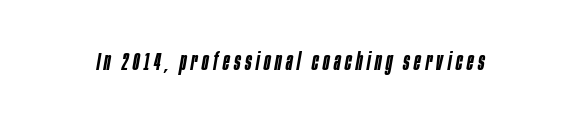
Q: Is the text bold? A: Semi-bold.
Q: Is the text italic (slanted)? A: Yes, it leans right by about 10 degrees.
Q: Is the text underlined? A: No.
